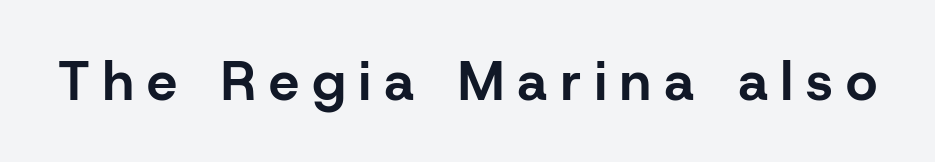
Q: Is the text bold? A: Yes.
Q: Is the text italic (slanted)? A: No, it is upright.
Q: Is the typeface a serif or a sans-serif typeface? A: Sans-serif.
Q: Is the text underlined? A: No.
Q: Is the spacing between letters normal or unusually wide? A: Unusually wide.
Q: Width (condensed, normal, or wide)? A: Normal.
Q: Stroke contrast? A: Low.
Q: x-height? A: Medium.
Q: Monospaced? A: No.
